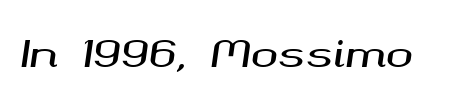
Between one letter and the next there's only the usual sliver of space. The face used here has a pronounced slope to its letters. Type without underlining. A typesetter would call this proportional, since set widths differ per character.
